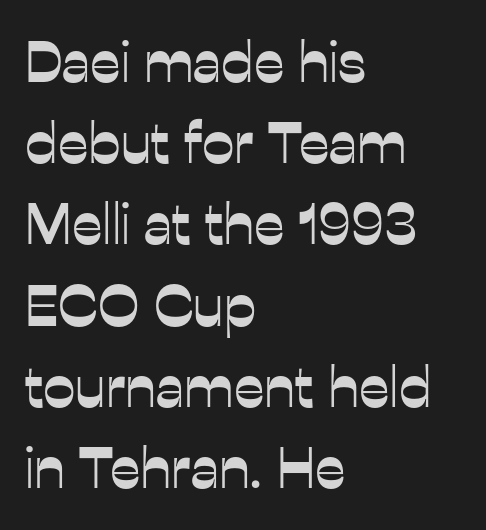
Italic? Not at all — the glyphs are vertical. Rows of type keep a routine distance in the vertical direction. Words float on clear page, feet unadorned. Looks like regular typesetting: each glyph gets only the width it needs.
